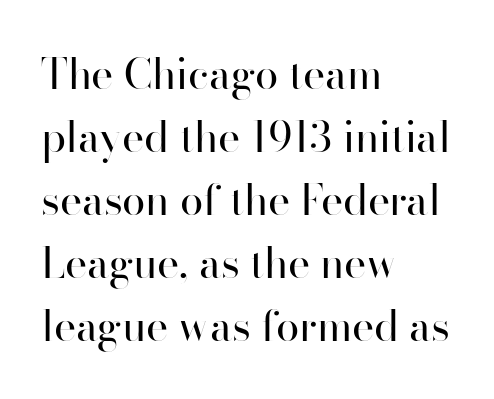
Q: Is the text bold? A: No.
Q: Is the text italic (slanted)? A: No, it is upright.
Q: Is the typeface a serif or a sans-serif typeface? A: Sans-serif.
Q: Is the text underlined? A: No.
Q: How is the paragraph aligned? A: Left-aligned.
Q: Is the spacing between letters normal or unusually wide? A: Normal.
Q: Is the spacing between lines tight, normal or loose? A: Normal.
Q: Width (condensed, normal, or wide)? A: Normal.
Q: Stroke contrast? A: High.
Q: x-height? A: Small.
Q: Monospaced? A: No.
